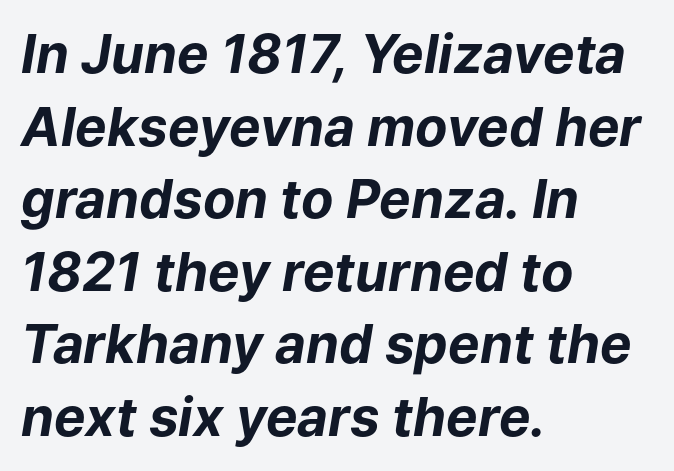
Is there much room between lines? A standard amount, neither cramped nor airy. There is no visible air inserted between adjacent glyphs. Each line starts at the same left margin while the right side varies. Spacing verdict: proportional, widths tailored to each character. The axis of the letterforms is tilted away from vertical.
